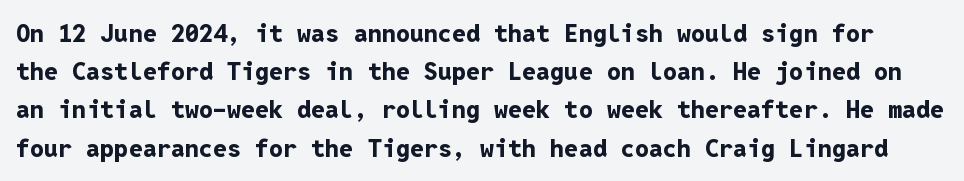
{"italic": "no", "bold": "yes", "underline": "no", "line_spacing": "normal", "line_spacing_ratio": 1.53, "letter_spacing": "normal", "letter_spacing_em": 0.0, "glyph_px": 25}
